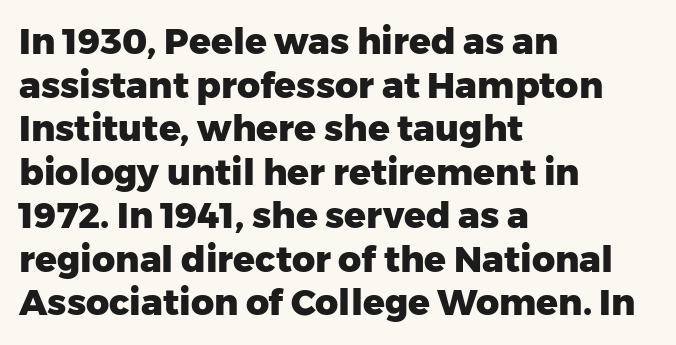
The image shows 36 px heavy sans-serif type, upright; set left-aligned, line spacing 1.21x, normal letter spacing, not underlined; low stroke contrast and a medium x-height.
